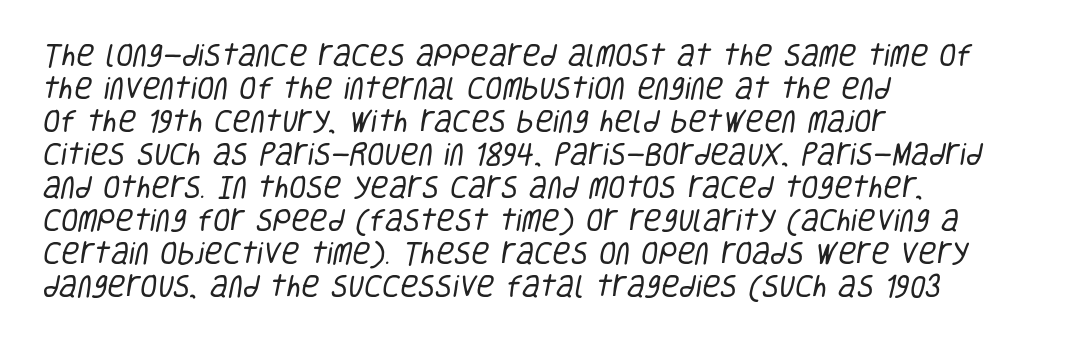
The image shows 25 px text type; set left-aligned, normal line spacing (1.32x), normal letter spacing, not underlined.
